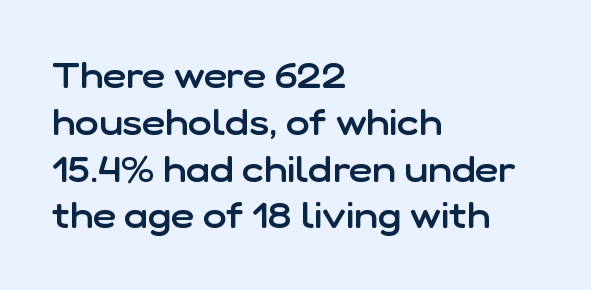
Q: Is the text bold? A: Semi-bold.
Q: Is the text italic (slanted)? A: No, it is upright.
Q: Is the typeface a serif or a sans-serif typeface? A: Sans-serif.
Q: Is the text underlined? A: No.
Q: How is the paragraph aligned? A: Left-aligned.
Q: Is the spacing between letters normal or unusually wide? A: Normal.
Q: Is the spacing between lines tight, normal or loose? A: Normal.
Q: Width (condensed, normal, or wide)? A: Normal.
Q: Stroke contrast? A: Low.
Q: x-height? A: Medium.
Q: Monospaced? A: No.
